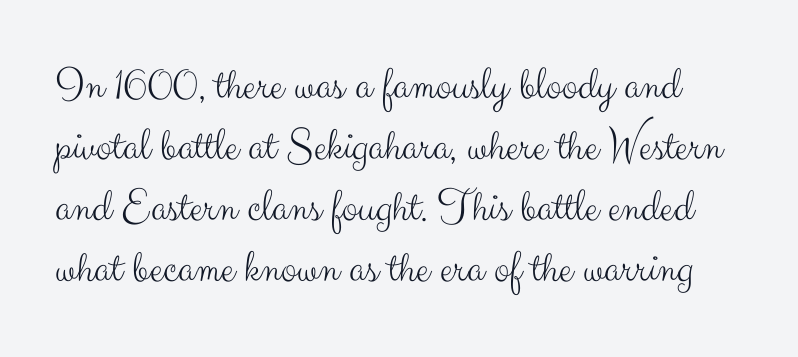
{"serif": "no", "bold": "no", "weight": "light", "width": "normal", "stroke_contrast": "medium", "x_height": "small", "monospaced": "no", "underline": "no", "line_spacing": "normal", "line_spacing_ratio": 1.3, "letter_spacing": "normal", "letter_spacing_em": 0.0, "glyph_px": 47}
